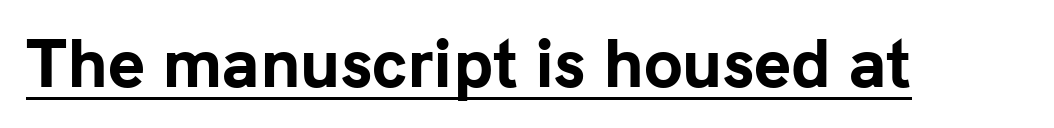
The image shows 63 px bold sans-serif type, upright; set normal letter spacing, underlined; low stroke contrast and a medium x-height.
